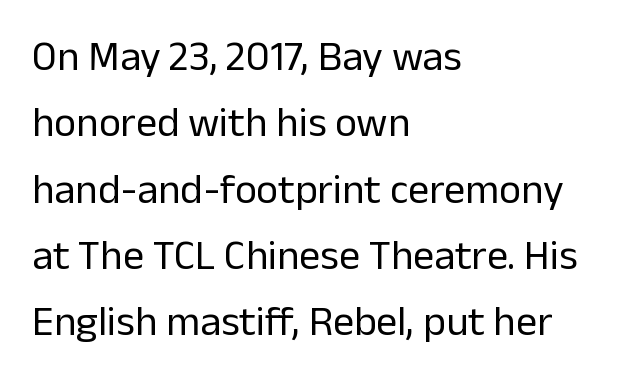
Q: Is the text bold? A: No.
Q: Is the text italic (slanted)? A: No, it is upright.
Q: Is the typeface a serif or a sans-serif typeface? A: Sans-serif.
Q: Is the text underlined? A: No.
Q: How is the paragraph aligned? A: Left-aligned.
Q: Is the spacing between letters normal or unusually wide? A: Normal.
Q: Is the spacing between lines tight, normal or loose? A: Normal.
Q: Width (condensed, normal, or wide)? A: Normal.
Q: Stroke contrast? A: Low.
Q: x-height? A: Medium.
Q: Monospaced? A: No.
